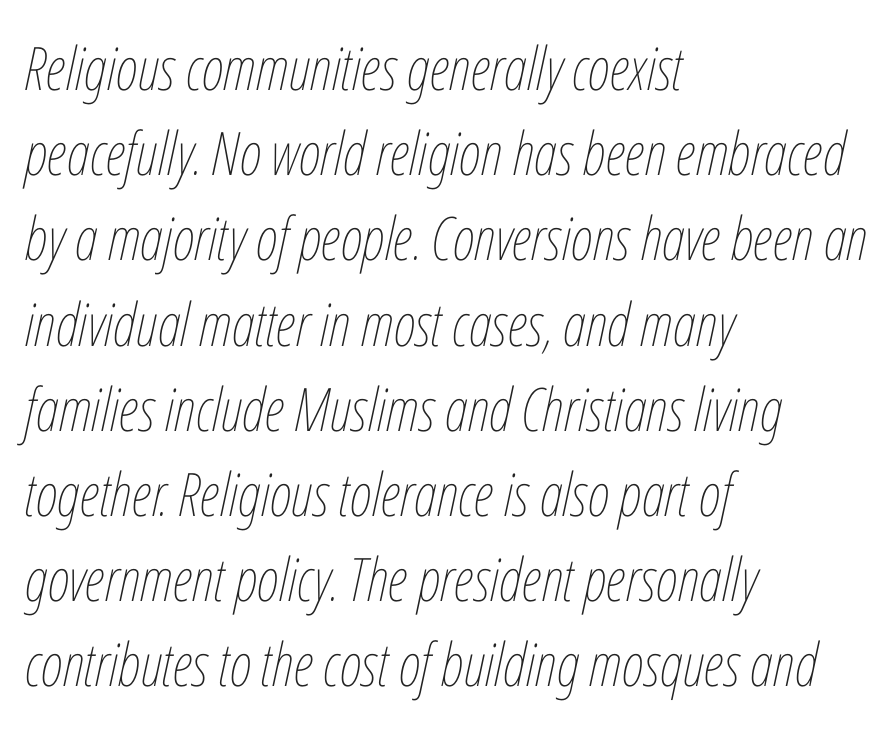
Q: Is the text bold? A: No.
Q: Is the text italic (slanted)? A: Yes, it leans right by about 12 degrees.
Q: Is the text underlined? A: No.
Q: How is the paragraph aligned? A: Left-aligned.
Q: Is the spacing between letters normal or unusually wide? A: Normal.
Q: Is the spacing between lines tight, normal or loose? A: Normal.
Q: Width (condensed, normal, or wide)? A: Condensed.
Q: Stroke contrast? A: Low.
Q: x-height? A: Medium.
Q: Monospaced? A: No.
